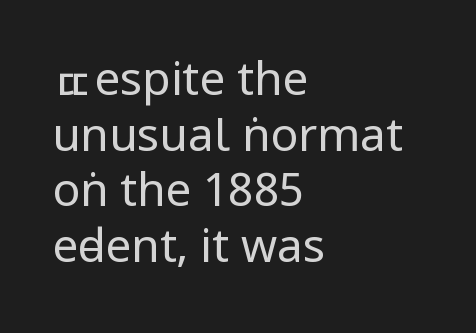
These lines keep a tight, regular rhythm from letter to letter. Look at the bottom of the vertical strokes: they stop flat, with no serifs. The face looks like a standard text weight, possibly lighter. Check the space under the baseline: it is left empty. Notice how the passage keeps a crisp vertical edge on the left only.
